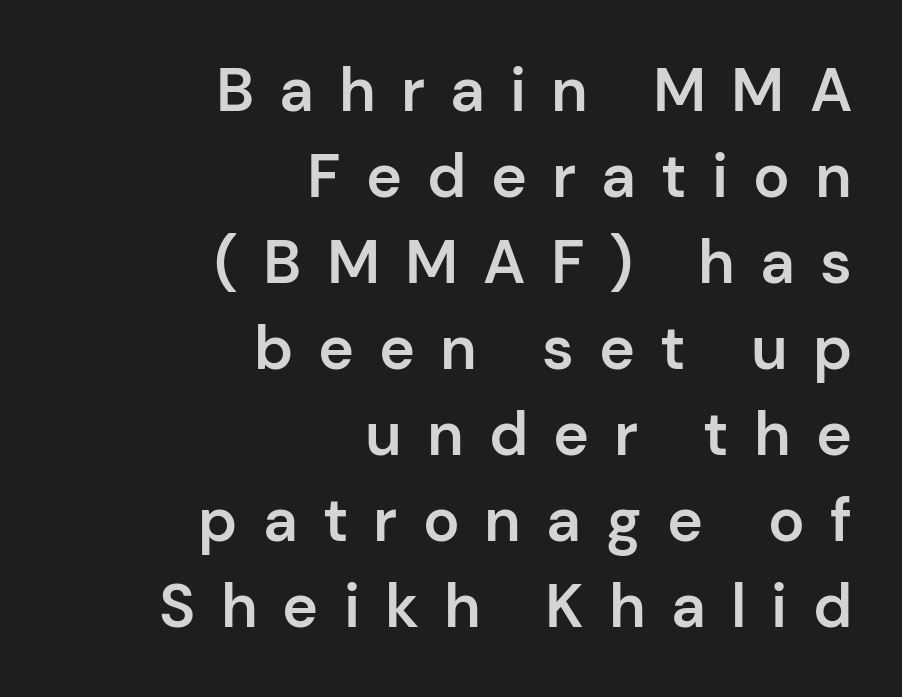
The image shows 61 px semibold sans-serif type, upright; set right-aligned, normal line spacing (1.41x), unusually wide letter spacing (+0.41 em), not underlined; low stroke contrast and a medium x-height.
